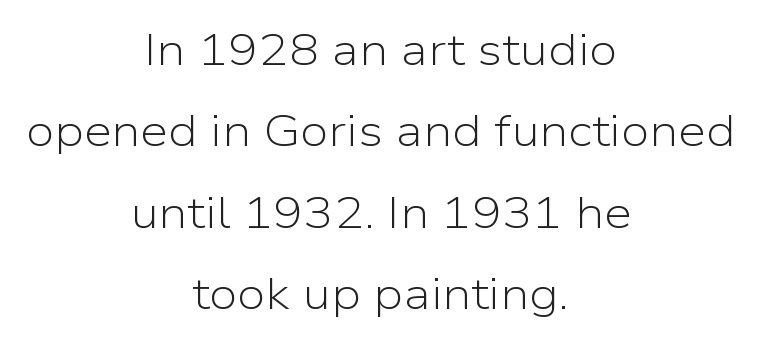
The image shows 45 px light sans-serif type, upright; set centered, line spacing 1.81x, normal letter spacing, not underlined; low stroke contrast and a medium x-height.
